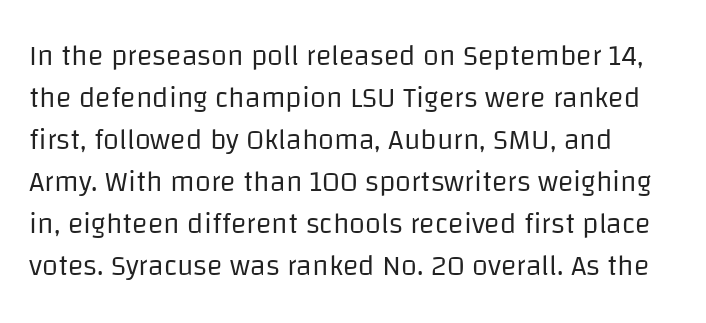
Q: Is the text bold? A: No.
Q: Is the text italic (slanted)? A: No, it is upright.
Q: Is the typeface a serif or a sans-serif typeface? A: Sans-serif.
Q: Is the text underlined? A: No.
Q: Is the spacing between letters normal or unusually wide? A: Normal.
Q: Is the spacing between lines tight, normal or loose? A: Normal.
Q: Width (condensed, normal, or wide)? A: Normal.
Q: Stroke contrast? A: Low.
Q: x-height? A: Large.
Q: Monospaced? A: No.
